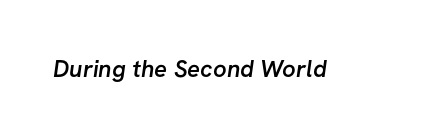
Only glyphs here, with clear space below each row. A semibold gives these letters moderate extra thickness, short of bold. No extra tracking has been applied to these lines.
